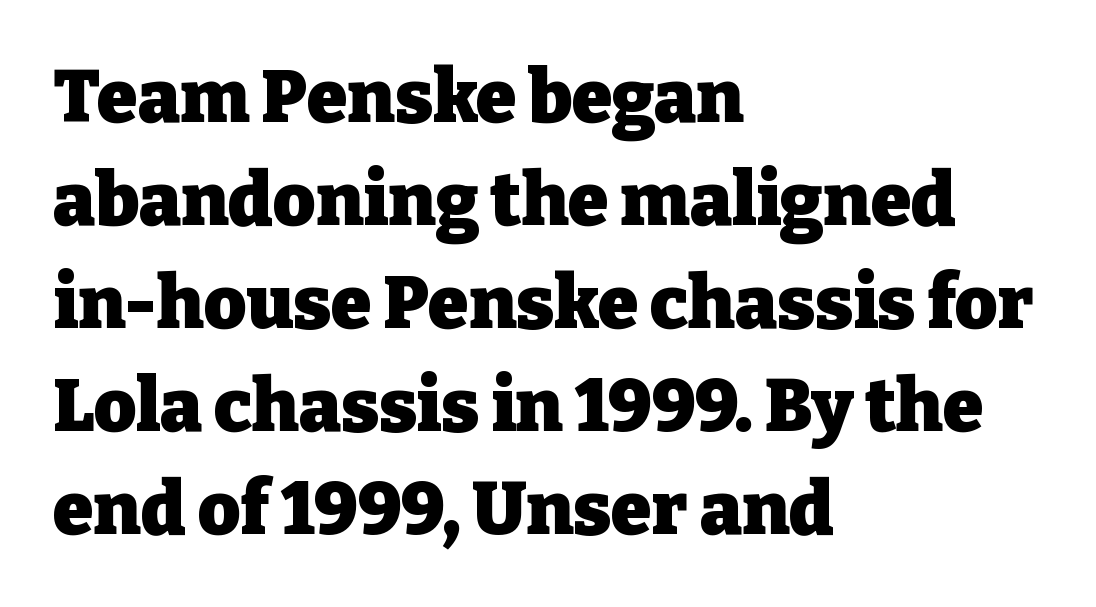
Q: Is the text bold? A: Yes.
Q: Is the text italic (slanted)? A: No, it is upright.
Q: Is the typeface a serif or a sans-serif typeface? A: Serif.
Q: Is the text underlined? A: No.
Q: How is the paragraph aligned? A: Left-aligned.
Q: Is the spacing between letters normal or unusually wide? A: Normal.
Q: Is the spacing between lines tight, normal or loose? A: Normal.
Q: Width (condensed, normal, or wide)? A: Normal.
Q: Stroke contrast? A: Low.
Q: x-height? A: Medium.
Q: Monospaced? A: No.
